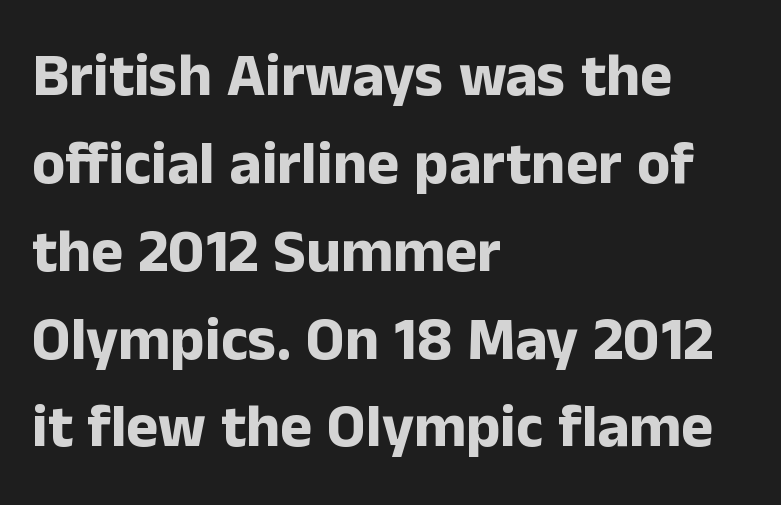
The image shows 61 px bold sans-serif type, upright; set left-aligned, normal line spacing (1.44x), normal letter spacing, not underlined; low stroke contrast and a medium x-height.
